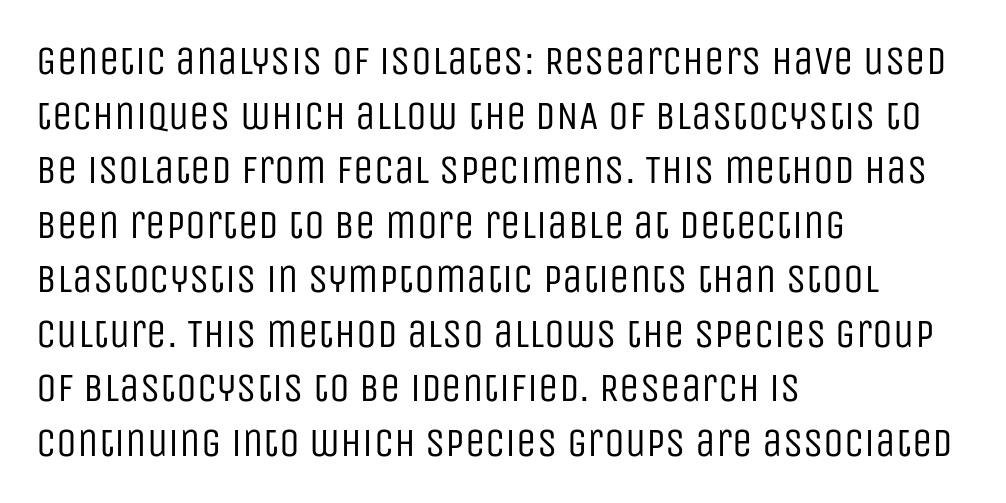
This sample uses a sans-serif face. Think standard paragraph weight, or any step lighter than that. All the whitespace from short lines collects on the right. Plain, unruled lines of type. The face used here is rendered with its standard letterfit.
